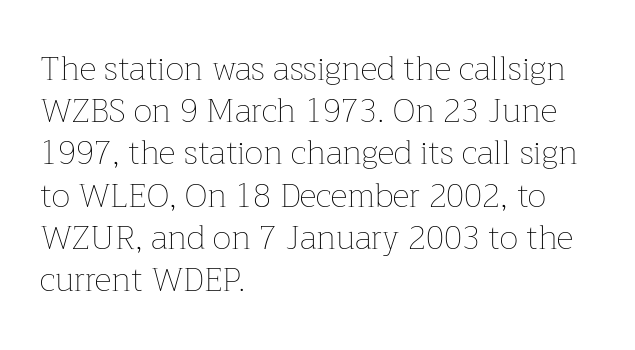
The letters advance in unequal steps, a hallmark of proportional type. This sample is left-justified, so line endings fall wherever the words run out. The face used here is rendered with its standard letterfit. The lettering stays uniformly vertical, giving the passage a roman look.
